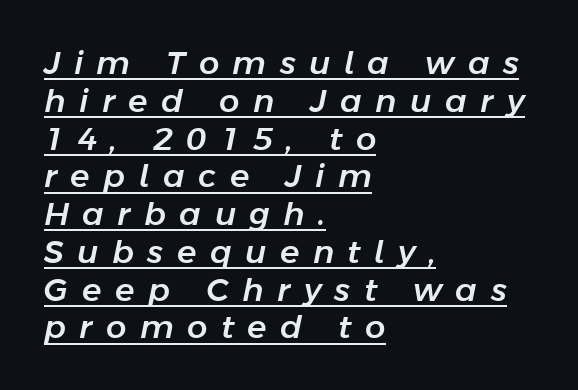
{"italic": "yes", "lean": "right", "slant_degrees": 11, "width": "normal", "stroke_contrast": "low", "x_height": "medium", "monospaced": "no", "underline": "yes", "align": "left", "line_spacing_ratio": 1.18, "letter_spacing": "wide", "letter_spacing_em": 0.42, "glyph_px": 32}
